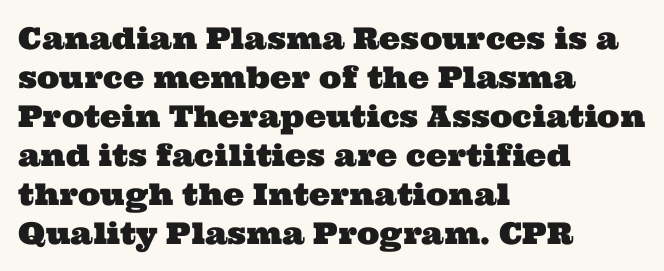
{"serif": "yes", "width": "wide", "stroke_contrast": "medium", "x_height": "medium", "monospaced": "no", "underline": "no", "align": "left", "line_spacing": "normal", "line_spacing_ratio": 1.3, "letter_spacing": "normal", "letter_spacing_em": 0.0, "glyph_px": 30}
